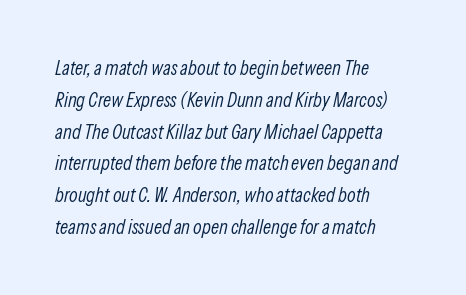
Q: Is the text bold? A: No.
Q: Is the text italic (slanted)? A: Yes, it leans right by about 13 degrees.
Q: Is the text underlined? A: No.
Q: How is the paragraph aligned? A: Left-aligned.
Q: Is the spacing between letters normal or unusually wide? A: Normal.
Q: Is the spacing between lines tight, normal or loose? A: Normal.
